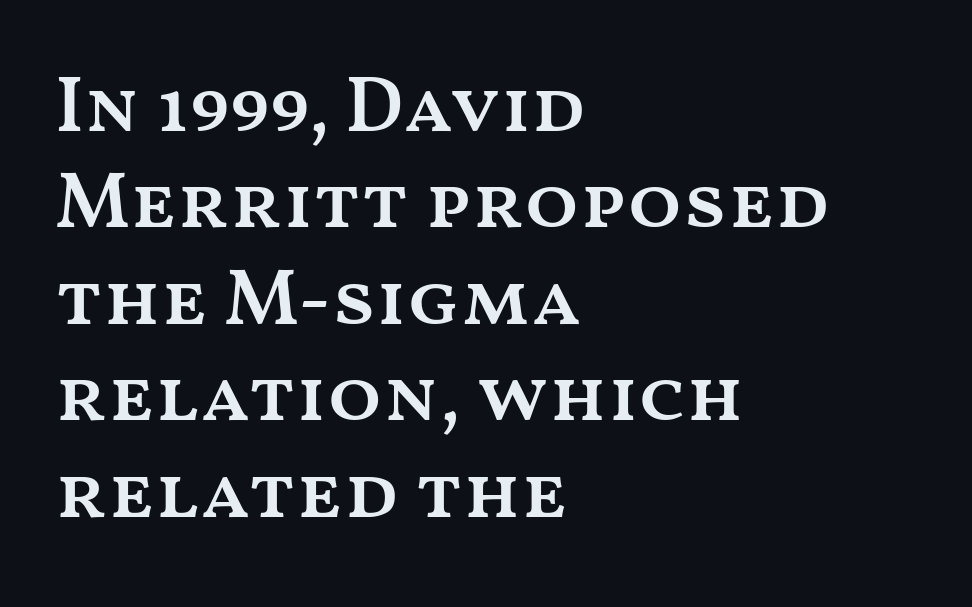
The image shows 79 px semibold, wide type, upright; set left-aligned, line spacing 1.22x, normal letter spacing, not underlined; medium stroke contrast and a medium x-height.
